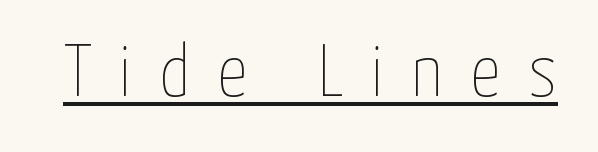
Does extra space separate the letters? Yes, quite a lot of it. Notice how a bar underscores the lettering throughout. The typography opts for an upright posture over an oblique one. Ink coverage per letter is moderate at most. Is this a fixed-width face? No — the glyphs have proportional, varying widths.
